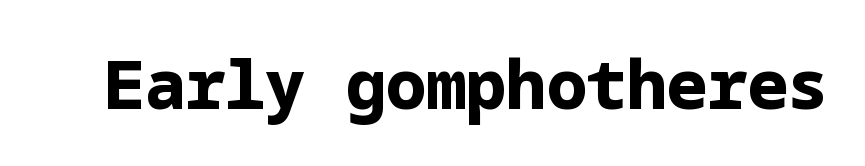
The image shows 67 px bold sans-serif type, upright; set normal letter spacing, not underlined; low stroke contrast and a medium x-height.
